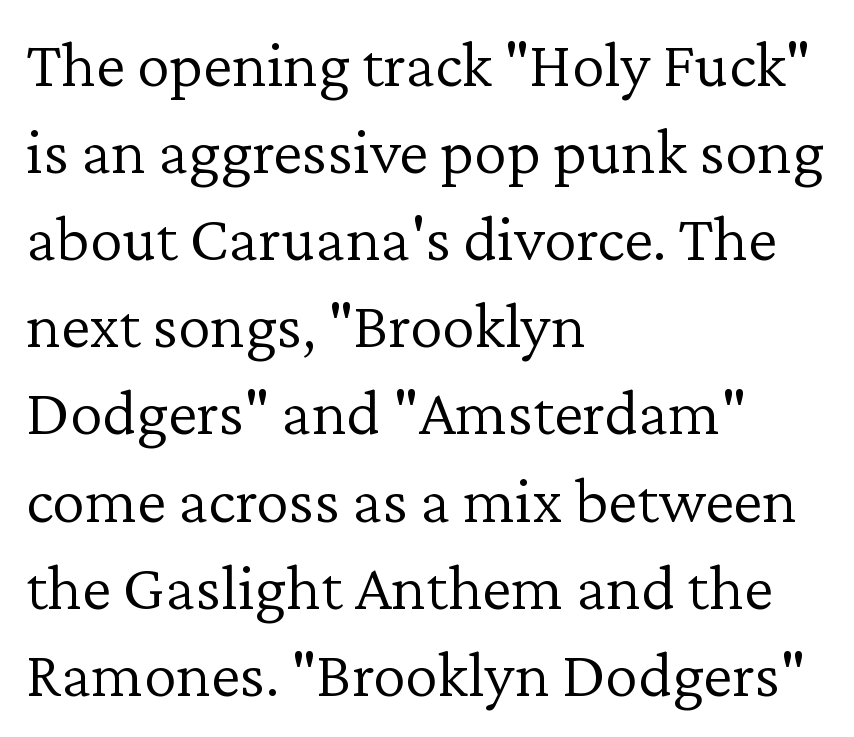
Inter-character spacing is left at the font's built-in metrics. Stems and bowls with no extra thickness — not bold. If you drew a ruler down the left edge, every line would touch it. Lines of text with bare space underneath.
